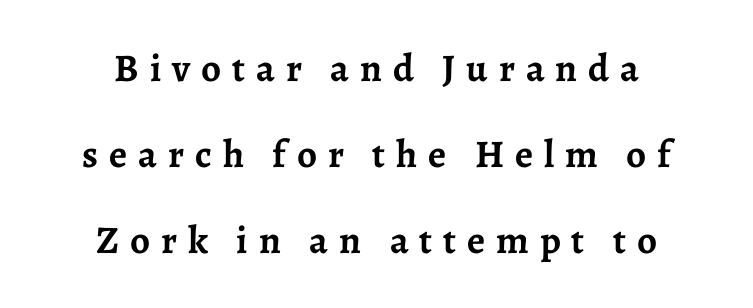
The image shows 39 px semibold serif type, upright; set centered, loose line spacing (2.2x), unusually wide letter spacing (+0.28 em), not underlined; low stroke contrast and a medium x-height.
